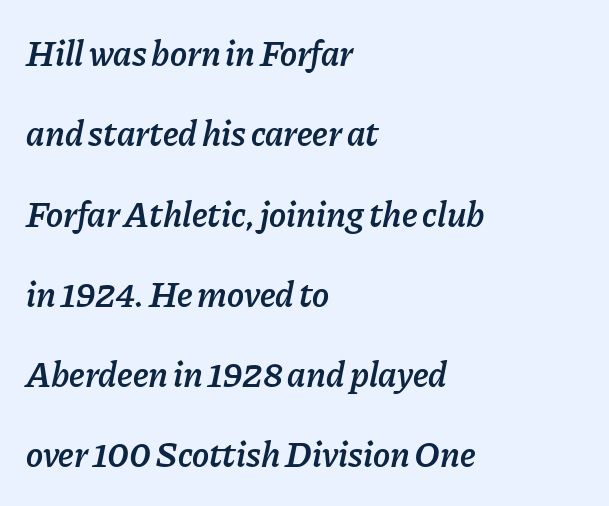
Compared with an ordinary text face, these strokes are moderately heavier — a semibold. Interline gaps are noticeably wide in this sample. Descender tails drop into unmarked territory. Italic: yes, the glyphs are oblique. The horizontal fit of the characters is conventional and even.
